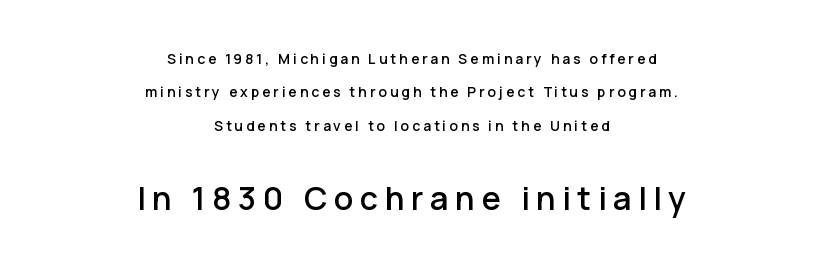
Q: Is the text italic (slanted)? A: No, it is upright.
Q: Is the typeface a serif or a sans-serif typeface? A: Sans-serif.
Q: Is the text underlined? A: No.
Q: How is the paragraph aligned? A: Centered.
Q: Is the spacing between letters normal or unusually wide? A: Unusually wide.
Q: Is the spacing between lines tight, normal or loose? A: Loose.
Q: Which block of text is set in a larger size, the first (top) or the second (bottom)? A: The second (bottom) one.
Q: Width (condensed, normal, or wide)? A: Normal.
Q: Stroke contrast? A: Low.
Q: x-height? A: Medium.
Q: Monospaced? A: No.
